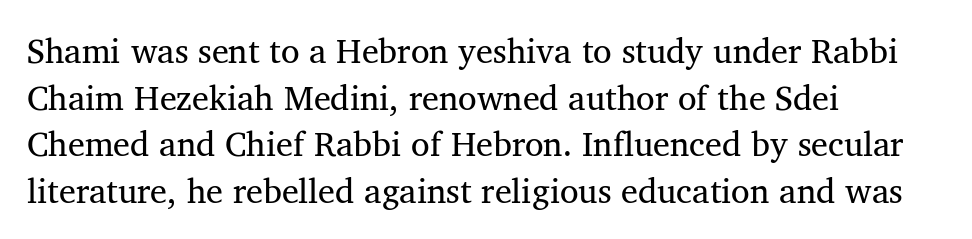
{"serif": "yes", "bold": "no", "weight": "regular", "width": "normal", "stroke_contrast": "medium", "x_height": "medium", "monospaced": "no", "underline": "no", "align": "left", "line_spacing": "normal", "line_spacing_ratio": 1.37, "letter_spacing": "normal", "letter_spacing_em": 0.0, "glyph_px": 34}
